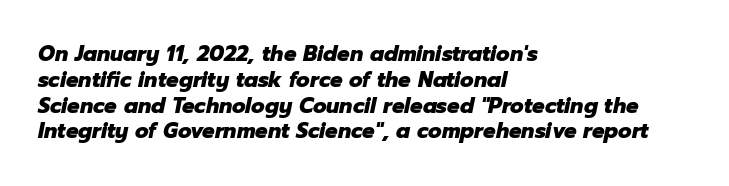
The image shows 21 px bold type, italic (leaning right); set left-aligned, line spacing 1.23x, normal letter spacing, not underlined.
